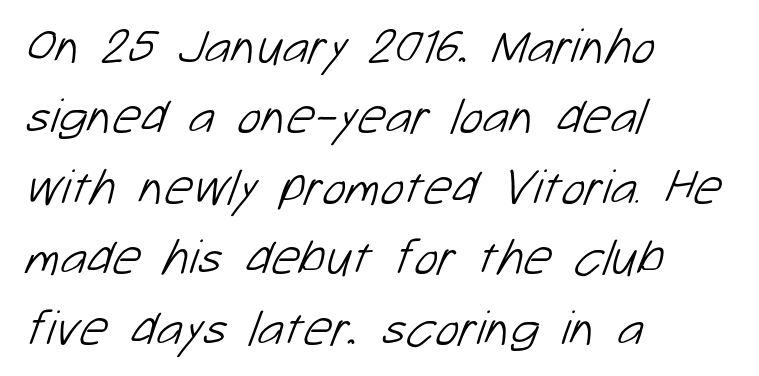
{"serif": "no", "bold": "no", "weight": "light", "width": "normal", "stroke_contrast": "low", "x_height": "medium", "monospaced": "no", "underline": "no", "align": "left", "line_spacing": "normal", "line_spacing_ratio": 1.41, "letter_spacing": "normal", "letter_spacing_em": 0.0, "glyph_px": 50}
